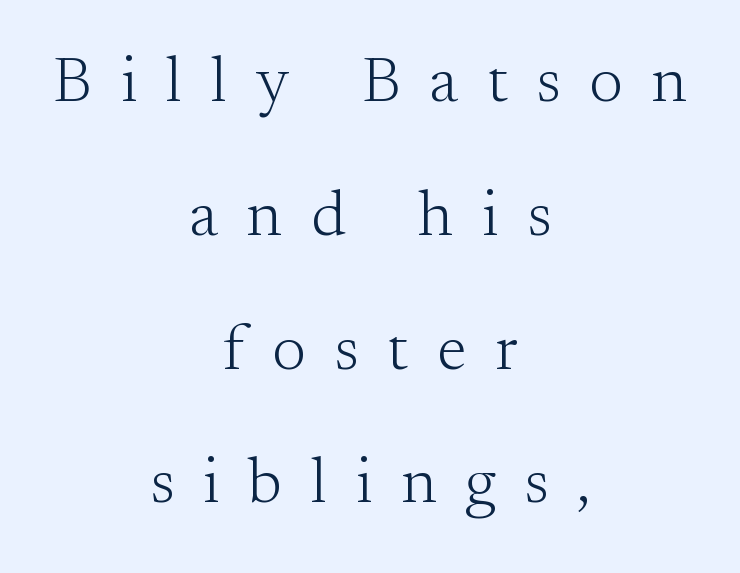
{"serif": "yes", "italic": "no", "bold": "no", "weight": "light", "width": "normal", "stroke_contrast": "medium", "x_height": "small", "monospaced": "no", "underline": "no", "align": "center", "line_spacing": "loose", "line_spacing_ratio": 2.09, "letter_spacing": "wide", "letter_spacing_em": 0.45, "glyph_px": 64}
